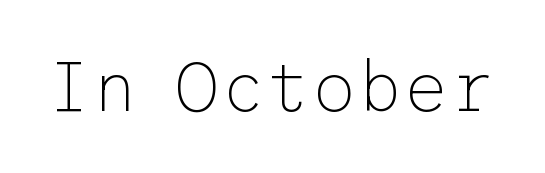
{"serif": "no", "italic": "no", "bold": "no", "weight": "thin", "width": "normal", "stroke_contrast": "low", "x_height": "medium", "underline": "no", "letter_spacing": "normal", "letter_spacing_em": 0.0, "glyph_px": 71}
